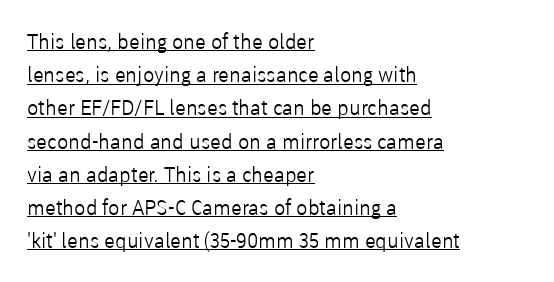
{"italic": "no", "bold": "no", "underline": "yes", "align": "left", "line_spacing": "normal", "line_spacing_ratio": 1.58, "letter_spacing": "normal", "letter_spacing_em": 0.0, "glyph_px": 21}
